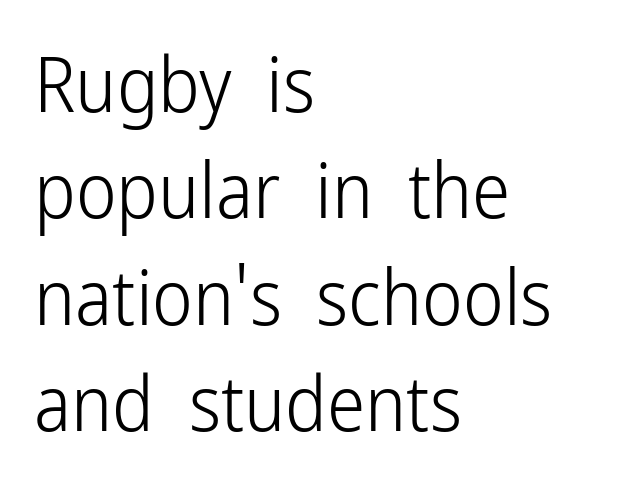
{"serif": "no", "italic": "no", "bold": "no", "weight": "light", "width": "condensed", "stroke_contrast": "low", "x_height": "medium", "monospaced": "no", "underline": "no", "align": "left", "line_spacing": "normal", "line_spacing_ratio": 1.38, "letter_spacing": "normal", "letter_spacing_em": 0.0, "glyph_px": 77}
